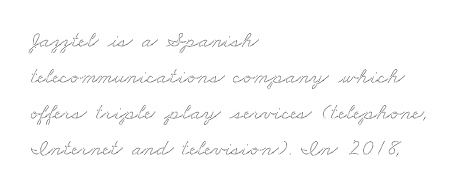
{"underline": "no", "align": "left", "line_spacing": "normal", "line_spacing_ratio": 1.56, "letter_spacing": "normal", "letter_spacing_em": 0.0, "glyph_px": 23}
